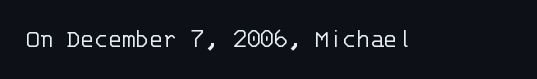
A typesetter would mark this as roman, not italic. Compared with typical body copy, the letter spacing here is the same. Nothing sits at the stroke ends, so this counts as sans-serif. The strip under each line holds only bare page.
